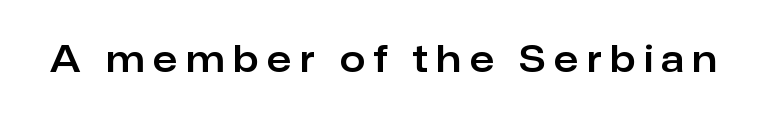
Q: Is the text italic (slanted)? A: No, it is upright.
Q: Is the typeface a serif or a sans-serif typeface? A: Sans-serif.
Q: Is the text underlined? A: No.
Q: Is the spacing between letters normal or unusually wide? A: Unusually wide.
Q: Width (condensed, normal, or wide)? A: Normal.
Q: Stroke contrast? A: Low.
Q: x-height? A: Medium.
Q: Monospaced? A: No.
